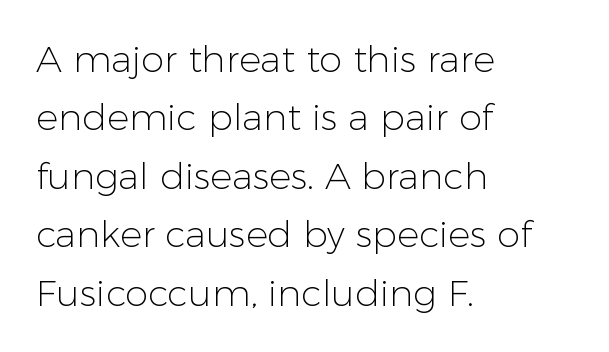
The image shows 37 px light sans-serif type, upright; set left-aligned, normal line spacing (1.58x), normal letter spacing, not underlined; low stroke contrast and a medium x-height.
